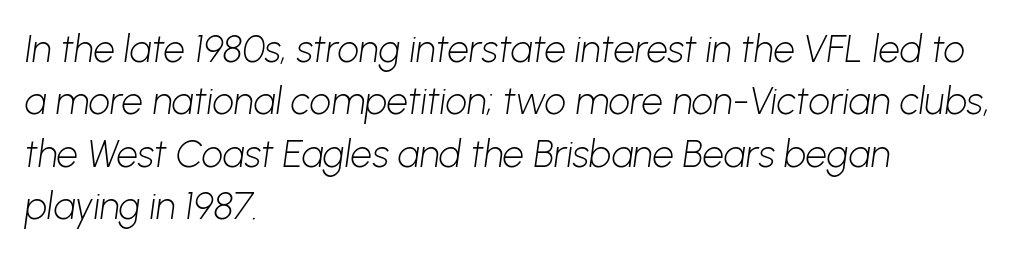
The image shows 38 px light sans-serif type; set left-aligned, normal line spacing (1.38x), normal letter spacing, not underlined; low stroke contrast and a medium x-height.
